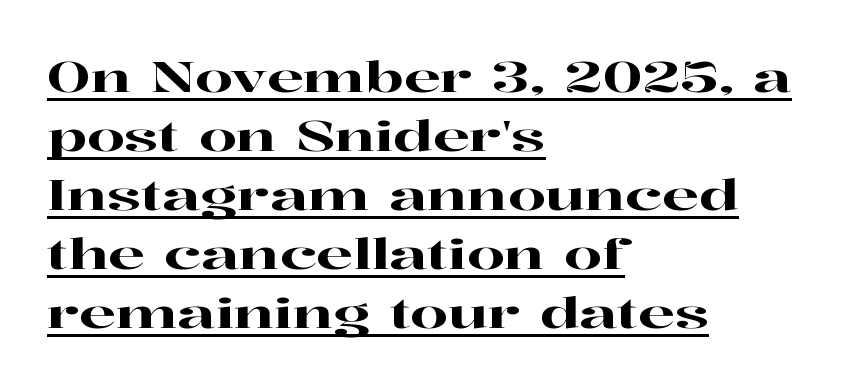
The image shows 43 px wide serif type, upright; set left-aligned, normal line spacing (1.37x), normal letter spacing, underlined; high stroke contrast and a medium x-height.
